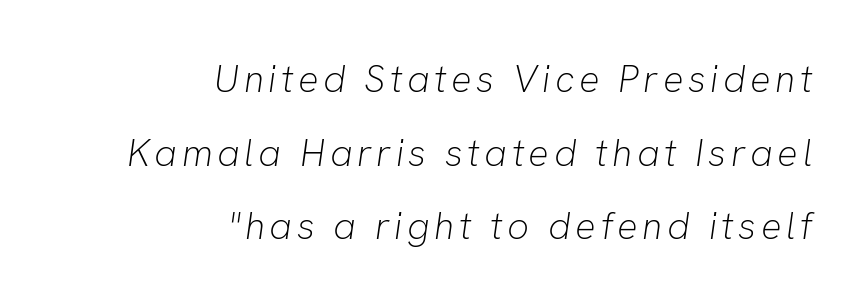
Stems and bowls with no extra thickness — not bold. These lines are set flush right with a ragged left edge. The face used here is proportionally spaced, like ordinary book or web type. Check the space under the baseline: it is left empty. The rendering uses a large line-height, opening up the rows. Rendered with sloped, italic letterforms.
